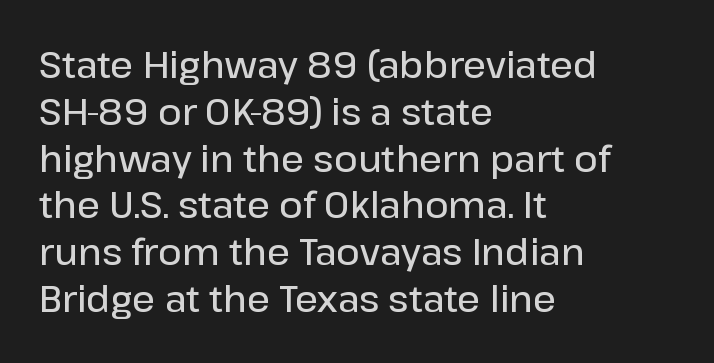
The image shows 36 px semibold sans-serif type, upright; set left-aligned, normal line spacing (1.3x), normal letter spacing, not underlined; low stroke contrast and a medium x-height.
